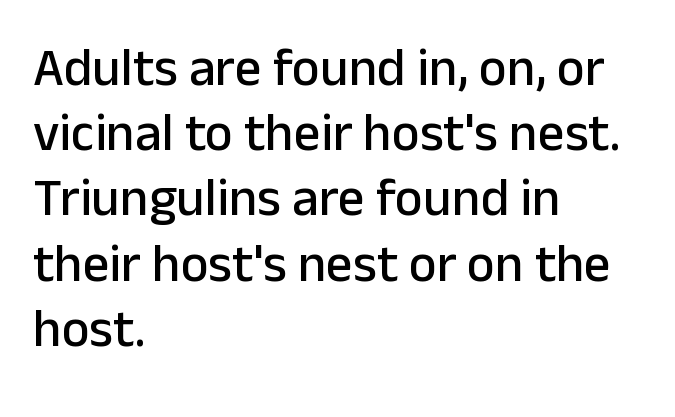
{"serif": "no", "italic": "no", "width": "normal", "stroke_contrast": "low", "x_height": "medium", "monospaced": "no", "underline": "no", "align": "left", "line_spacing_ratio": 1.23, "letter_spacing": "normal", "letter_spacing_em": 0.0, "glyph_px": 53}
